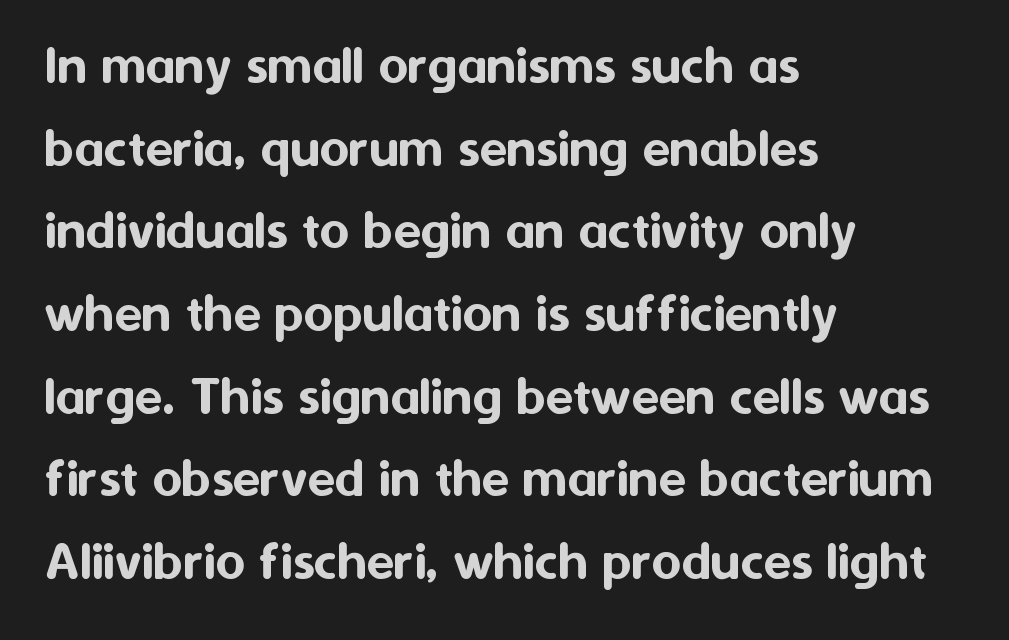
Q: Is the text italic (slanted)? A: No, it is upright.
Q: Is the typeface a serif or a sans-serif typeface? A: Sans-serif.
Q: Is the text underlined? A: No.
Q: How is the paragraph aligned? A: Left-aligned.
Q: Is the spacing between letters normal or unusually wide? A: Normal.
Q: Is the spacing between lines tight, normal or loose? A: Normal.
Q: Width (condensed, normal, or wide)? A: Normal.
Q: Stroke contrast? A: Medium.
Q: x-height? A: Medium.
Q: Monospaced? A: No.
